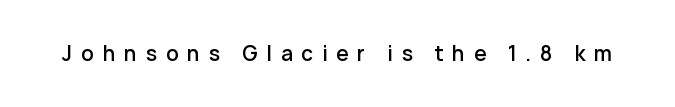
Q: Is the text bold? A: Semi-bold.
Q: Is the text italic (slanted)? A: No, it is upright.
Q: Is the text underlined? A: No.
Q: Is the spacing between letters normal or unusually wide? A: Unusually wide.
